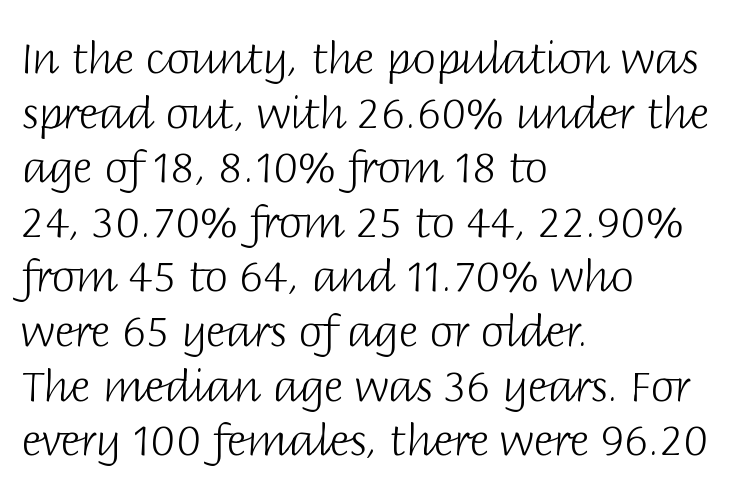
The image shows 43 px light sans-serif type, upright; set left-aligned, normal line spacing (1.27x), normal letter spacing, not underlined; low stroke contrast and a large x-height.
